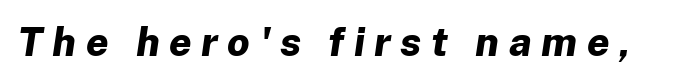
Designer's note — italics engaged. Each letter keeps its own natural width here, so spacing adapts to shape. I'd describe the lettering as bold — thick and assertive. What stands out about the letter spacing? Its width — letters are far apart. No word sits above an underline.
